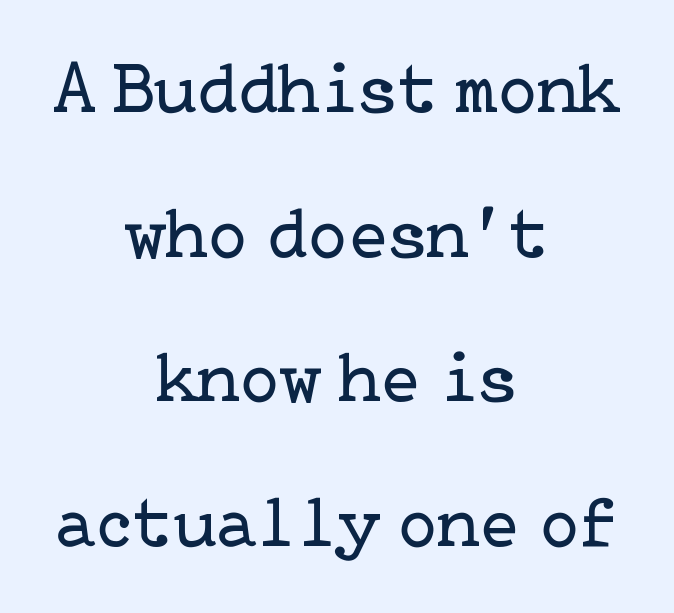
Q: Is the text bold? A: No.
Q: Is the text italic (slanted)? A: No, it is upright.
Q: Is the typeface a serif or a sans-serif typeface? A: Serif.
Q: Is the text underlined? A: No.
Q: How is the paragraph aligned? A: Centered.
Q: Is the spacing between letters normal or unusually wide? A: Normal.
Q: Is the spacing between lines tight, normal or loose? A: Loose.
Q: Width (condensed, normal, or wide)? A: Normal.
Q: Stroke contrast? A: Low.
Q: x-height? A: Medium.
